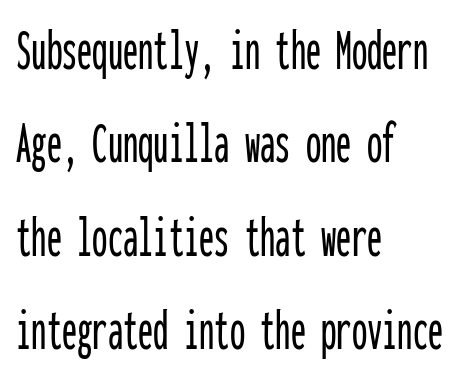
The image shows 61 px condensed sans-serif type, upright, monospaced; set left-aligned, normal line spacing (1.53x), normal letter spacing, not underlined; low stroke contrast and a medium x-height.
